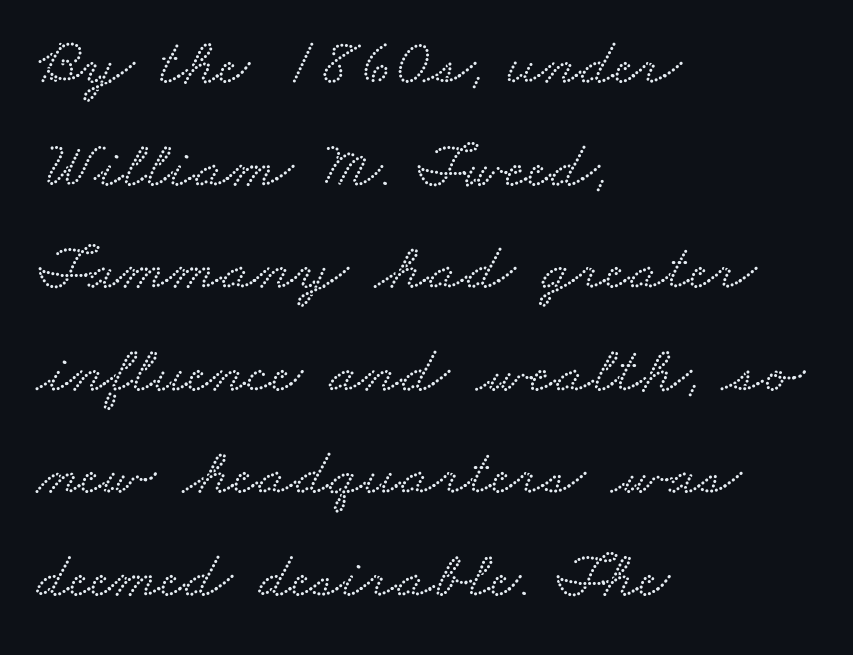
The image shows 67 px wide serif type; set left-aligned, normal line spacing (1.53x), normal letter spacing, not underlined; low stroke contrast and a small x-height.
